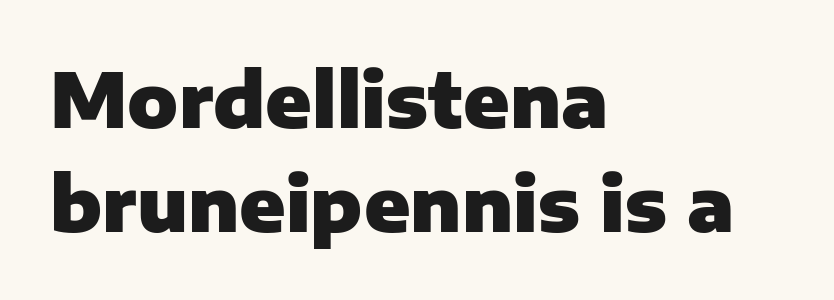
The image shows 75 px heavy sans-serif type, upright; set left-aligned, normal line spacing (1.39x), normal letter spacing, not underlined; low stroke contrast and a medium x-height.
